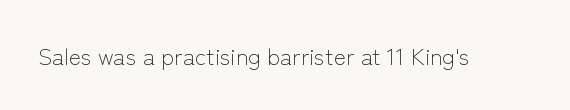
The type is set solid horizontally, with unmodified tracking. Words float on clear page, feet unadorned. A quiet, ordinary-to-light weight characterises the typeface. The type sits square on the baseline with zero lean.
